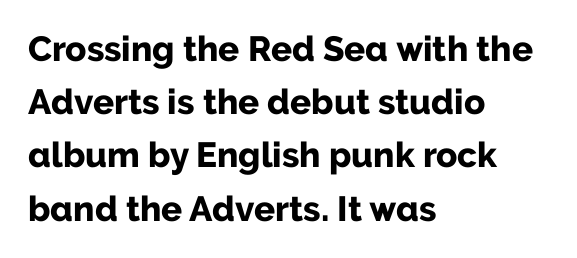
No word sits above an underline. Tall strokes in this sample are plumb rather than angled. Does the copy run flush right? No — it runs flush left. Line spacing here is normal. Students, this is bold: see how much ink each stroke carries.
